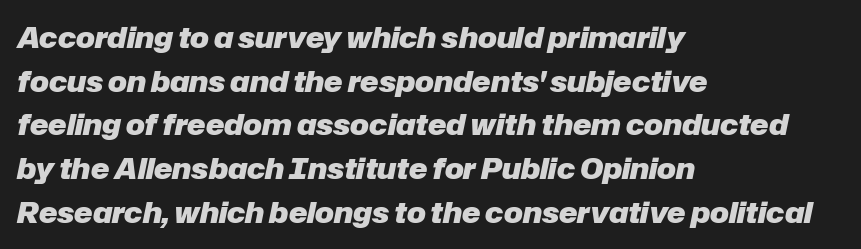
Q: Is the text bold? A: Yes.
Q: Is the text italic (slanted)? A: Yes, it leans right by about 12 degrees.
Q: Is the text underlined? A: No.
Q: How is the paragraph aligned? A: Left-aligned.
Q: Is the spacing between letters normal or unusually wide? A: Normal.
Q: Is the spacing between lines tight, normal or loose? A: Normal.
Q: Width (condensed, normal, or wide)? A: Normal.
Q: Stroke contrast? A: Low.
Q: x-height? A: Medium.
Q: Monospaced? A: No.
